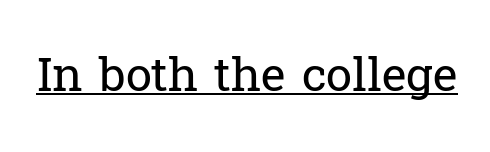
The image shows 47 px regular-weight serif type, upright; set normal letter spacing, underlined; low stroke contrast and a medium x-height.
